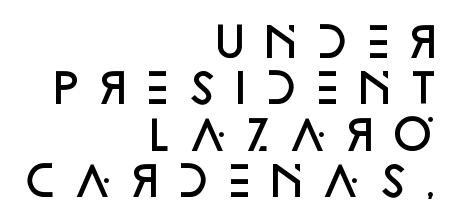
The image shows 41 px semibold sans-serif type, upright; set right-aligned, tight line spacing (1.13x), unusually wide letter spacing (+0.21 em), not underlined; low stroke contrast and a large x-height.
